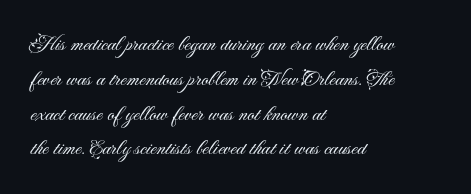
{"bold": "no", "underline": "no", "align": "left", "line_spacing": "normal", "line_spacing_ratio": 1.58, "letter_spacing": "normal", "letter_spacing_em": 0.0, "glyph_px": 22}
